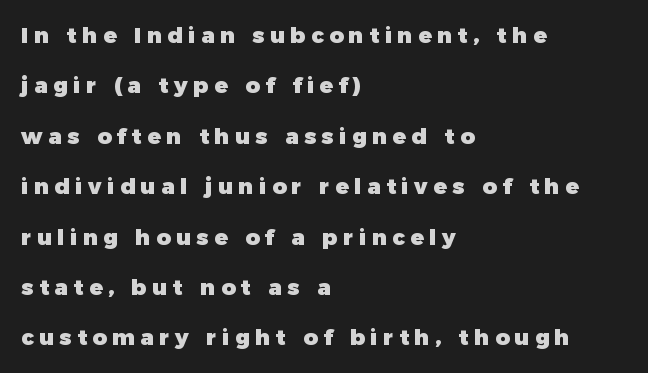
{"italic": "no", "bold": "yes", "underline": "no", "align": "left", "line_spacing": "loose", "line_spacing_ratio": 2.29, "letter_spacing": "wide", "letter_spacing_em": 0.25, "glyph_px": 22}
